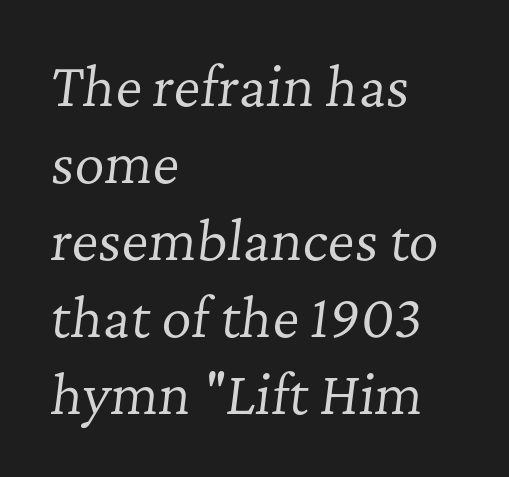
The image shows 52 px regular-weight serif type, italic (leaning right); set left-aligned, normal line spacing (1.48x), normal letter spacing, not underlined; low stroke contrast and a medium x-height.
